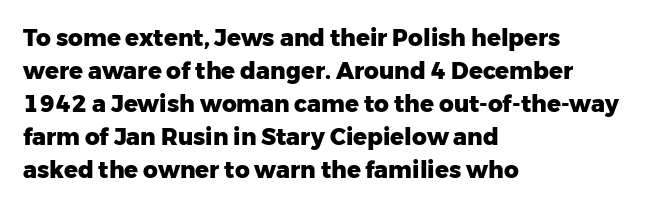
The gaps between neighbouring characters are ordinary and unremarkable. A dark, heavy texture on the line: the type is bold. Leftover space on each line is placed entirely after the last word. Reading down the column, the eye jumps a familiar distance to each next line. This is the regular roman posture of the typeface.
